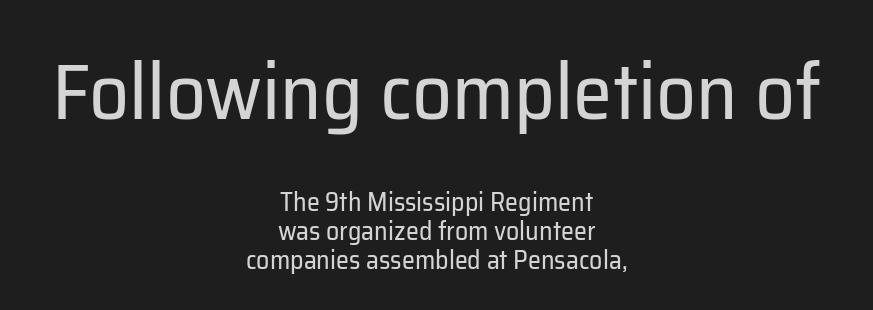
The passage shown is not underscored anywhere. Here the glyphs are tracked normally, forming tight word shapes. Notice how descenders almost collide with the ascenders below — that's tight leading. Two sizes are in play, and the larger belongs to the first block. Characters remain perfectly vertical along every line.
